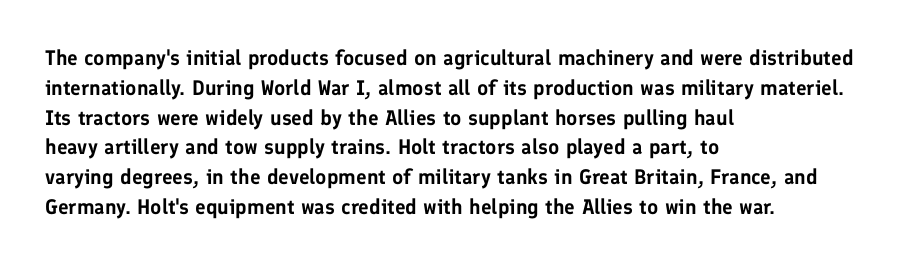
The image shows 21 px text type, upright; set left-aligned, normal line spacing (1.42x), normal letter spacing, not underlined.
